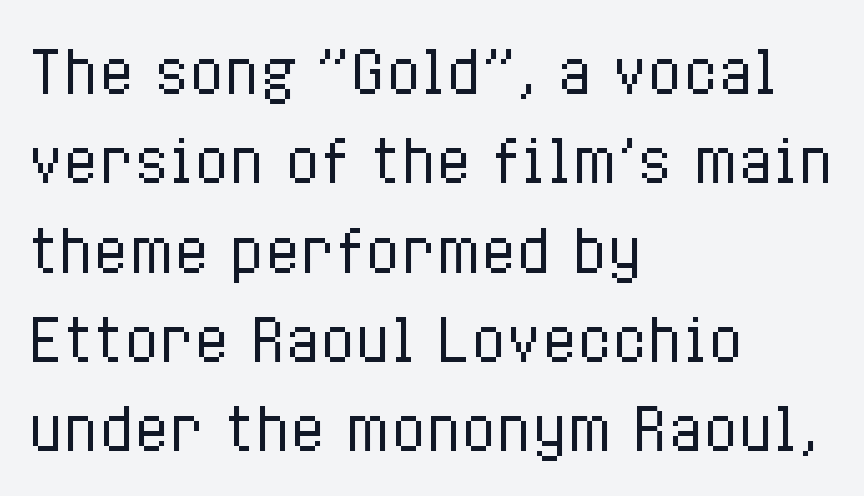
The image shows 58 px regular-weight, condensed type, upright; set left-aligned, normal line spacing (1.54x), normal letter spacing, not underlined; low stroke contrast and a medium x-height.
